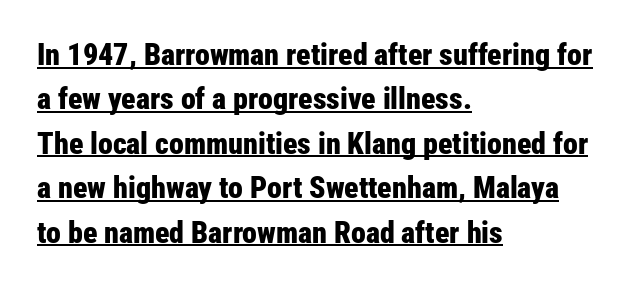
{"serif": "no", "italic": "no", "bold": "yes", "weight": "bold", "width": "condensed", "stroke_contrast": "low", "x_height": "medium", "monospaced": "no", "underline": "yes", "align": "left", "line_spacing": "normal", "line_spacing_ratio": 1.48, "letter_spacing": "normal", "letter_spacing_em": 0.0, "glyph_px": 30}
